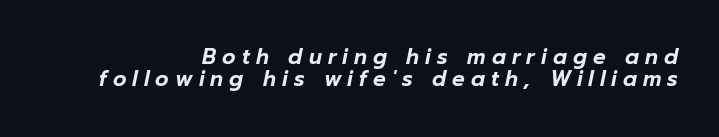
Q: Is the text italic (slanted)? A: Yes, it leans right by about 12 degrees.
Q: Is the text underlined? A: No.
Q: How is the paragraph aligned? A: Right-aligned.
Q: Is the spacing between letters normal or unusually wide? A: Unusually wide.
Q: Is the spacing between lines tight, normal or loose? A: Tight.
